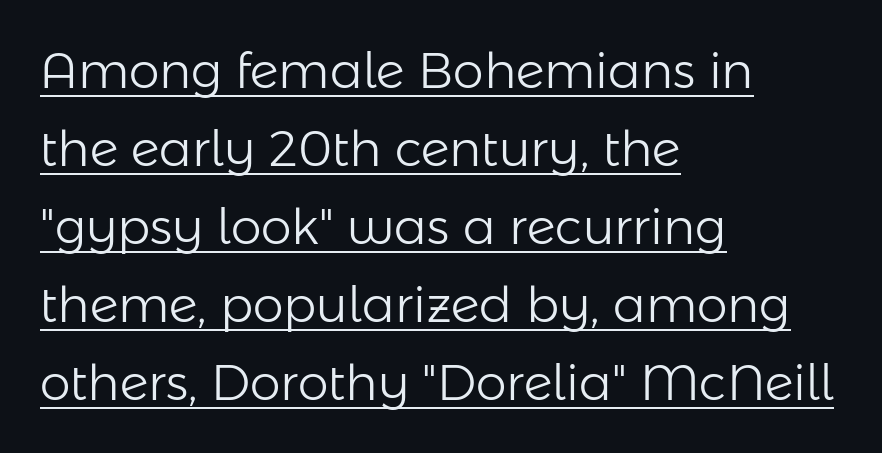
{"serif": "no", "italic": "no", "bold": "no", "weight": "light", "width": "normal", "stroke_contrast": "low", "x_height": "medium", "monospaced": "no", "underline": "yes", "align": "left", "line_spacing": "normal", "line_spacing_ratio": 1.59, "letter_spacing": "normal", "letter_spacing_em": 0.0, "glyph_px": 49}
